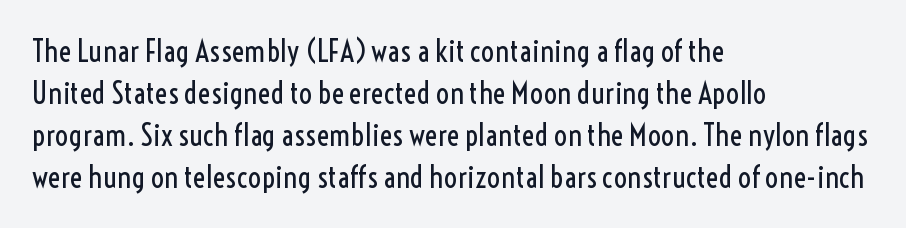
Q: Is the text bold? A: No.
Q: Is the text italic (slanted)? A: No, it is upright.
Q: Is the typeface a serif or a sans-serif typeface? A: Sans-serif.
Q: Is the text underlined? A: No.
Q: How is the paragraph aligned? A: Left-aligned.
Q: Is the spacing between letters normal or unusually wide? A: Normal.
Q: Is the spacing between lines tight, normal or loose? A: Normal.
Q: Width (condensed, normal, or wide)? A: Condensed.
Q: x-height? A: Medium.
Q: Monospaced? A: No.
